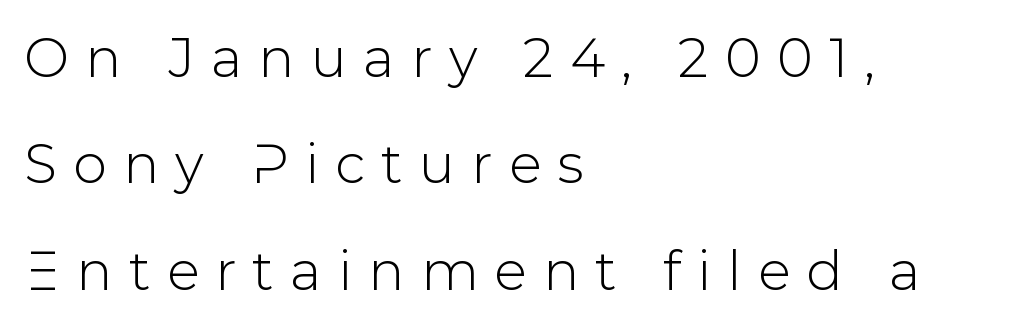
{"serif": "no", "italic": "no", "width": "normal", "stroke_contrast": "low", "x_height": "medium", "monospaced": "no", "underline": "no", "align": "left", "line_spacing": "loose", "line_spacing_ratio": 1.97, "letter_spacing": "wide", "letter_spacing_em": 0.3, "glyph_px": 54}
